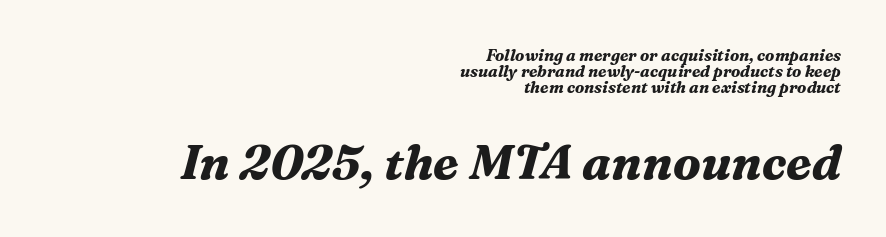
The image shows 48 px bold serif type, italic (leaning right); set right-aligned, tight line spacing (1.01x), normal letter spacing, not underlined; the second (bottom) block is 3.0x larger; medium stroke contrast and a medium x-height.
